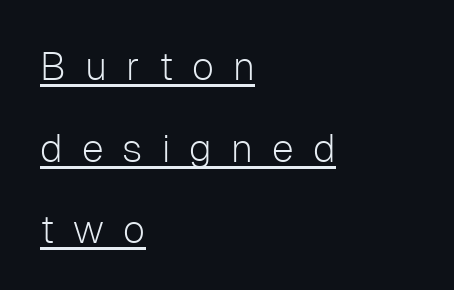
The image shows 39 px light sans-serif type, upright; set left-aligned, loose line spacing (2.09x), unusually wide letter spacing (+0.49 em), underlined; low stroke contrast and a medium x-height.
